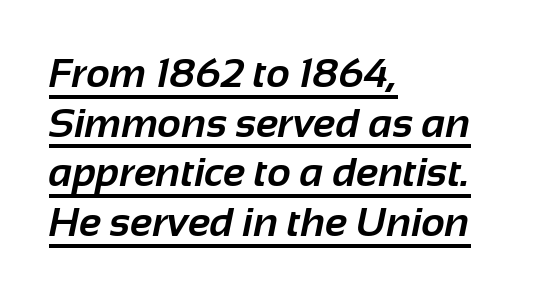
The image shows 41 px bold sans-serif type; set left-aligned, line spacing 1.21x, normal letter spacing, underlined; low stroke contrast and a medium x-height.
